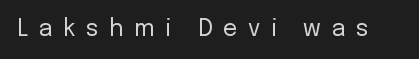
Q: Is the text bold? A: No.
Q: Is the text italic (slanted)? A: No, it is upright.
Q: Is the text underlined? A: No.
Q: Is the spacing between letters normal or unusually wide? A: Unusually wide.
